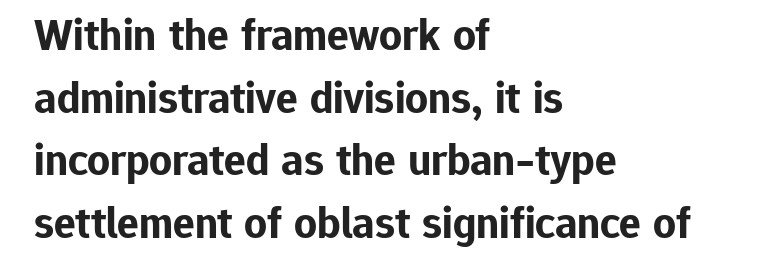
Q: Is the text bold? A: Yes.
Q: Is the text italic (slanted)? A: No, it is upright.
Q: Is the typeface a serif or a sans-serif typeface? A: Sans-serif.
Q: Is the text underlined? A: No.
Q: How is the paragraph aligned? A: Left-aligned.
Q: Is the spacing between letters normal or unusually wide? A: Normal.
Q: Is the spacing between lines tight, normal or loose? A: Normal.
Q: Width (condensed, normal, or wide)? A: Normal.
Q: Stroke contrast? A: Low.
Q: x-height? A: Medium.
Q: Monospaced? A: No.
